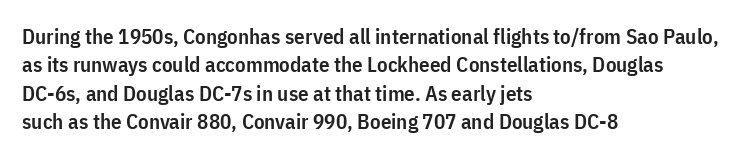
Q: Is the text bold? A: Semi-bold.
Q: Is the text italic (slanted)? A: No, it is upright.
Q: Is the text underlined? A: No.
Q: How is the paragraph aligned? A: Left-aligned.
Q: Is the spacing between letters normal or unusually wide? A: Normal.
Q: Is the spacing between lines tight, normal or loose? A: Normal.
